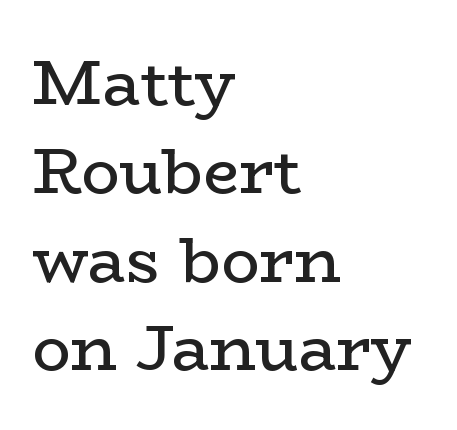
Q: Is the text bold? A: No.
Q: Is the text italic (slanted)? A: No, it is upright.
Q: Is the typeface a serif or a sans-serif typeface? A: Serif.
Q: Is the text underlined? A: No.
Q: How is the paragraph aligned? A: Left-aligned.
Q: Is the spacing between letters normal or unusually wide? A: Normal.
Q: Is the spacing between lines tight, normal or loose? A: Normal.
Q: Width (condensed, normal, or wide)? A: Wide.
Q: Stroke contrast? A: Low.
Q: x-height? A: Medium.
Q: Monospaced? A: No.
